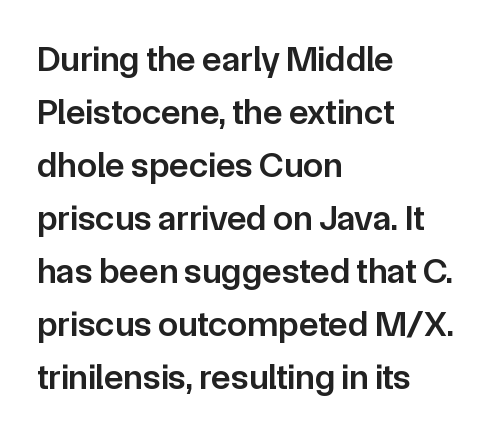
These lines sit exactly where default settings would place them. This is the in-between weight designers call semibold or demi. The strip under each line holds only bare page. Are there feet on the stems? There aren't — it's a sans. This rendering leaves character spacing at its baseline value. The setting favours the left margin, as ordinary paragraphs usually do.
